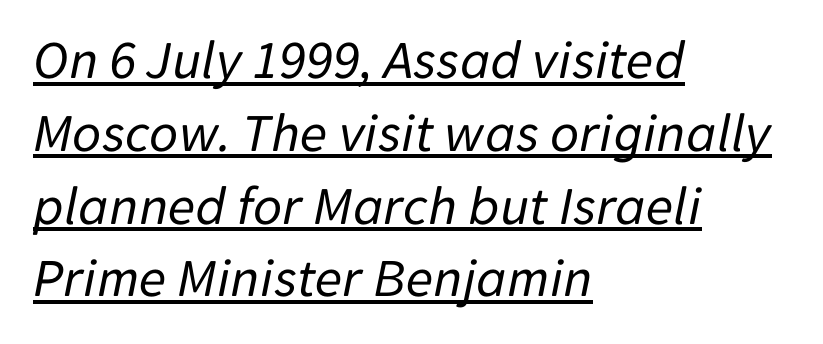
Here the glyphs are tracked normally, forming tight word shapes. The rendering anchors every line to the left-hand side. The specimen reads as italic at a glance. The passage shown stacks its lines at a standard gap. Heaviness? Minimal to ordinary, like unemphasized prose. These lines are rendered in a variable-pitch font.
